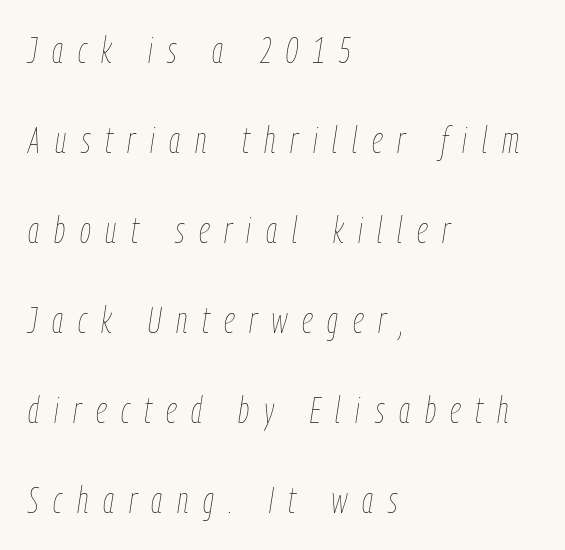
The image shows 36 px thin, condensed type, italic (leaning right); set left-aligned, loose line spacing (2.5x), unusually wide letter spacing (+0.41 em), not underlined; low stroke contrast and a medium x-height.
